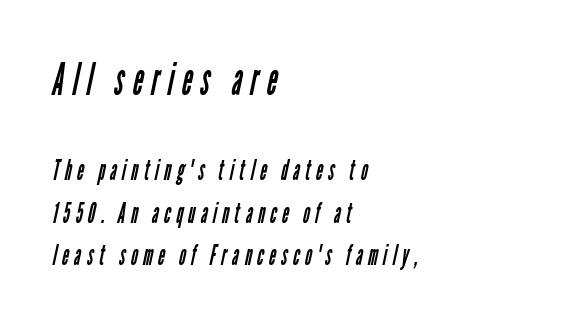
Q: Is the text bold? A: No.
Q: Is the typeface a serif or a sans-serif typeface? A: Sans-serif.
Q: Is the text underlined? A: No.
Q: How is the paragraph aligned? A: Left-aligned.
Q: Is the spacing between lines tight, normal or loose? A: Normal.
Q: Which block of text is set in a larger size, the first (top) or the second (bottom)? A: The first (top) one.
Q: Width (condensed, normal, or wide)? A: Condensed.
Q: Stroke contrast? A: Low.
Q: x-height? A: Medium.
Q: Monospaced? A: No.
